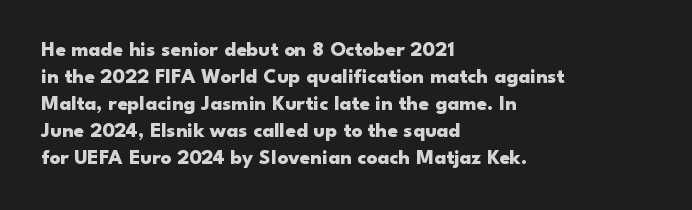
The image shows 21 px bold type, upright; set left-aligned, normal line spacing (1.28x), normal letter spacing, not underlined.
